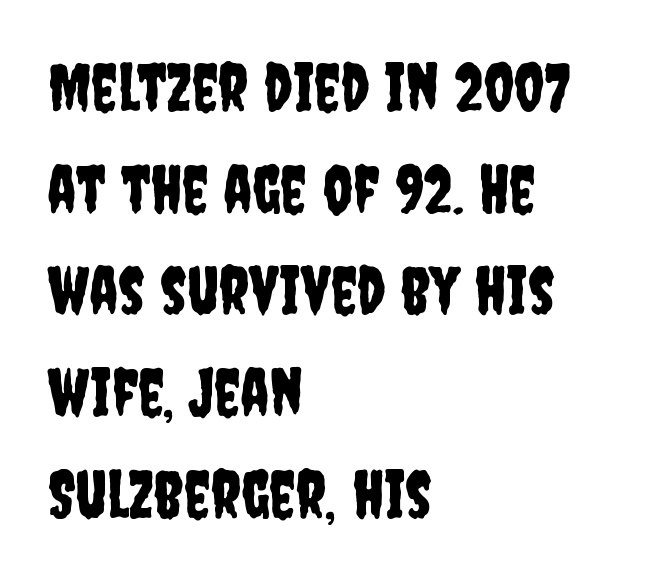
Decoration check: the copy has no underline. These lines are rendered in a variable-pitch font. The line texture is even and compact thanks to regular tracking. Nothing sits at the stroke ends, so this counts as sans-serif. The text block is weighted toward the left margin, trailing off unevenly rightward. Vertical strokes here are truly vertical.
